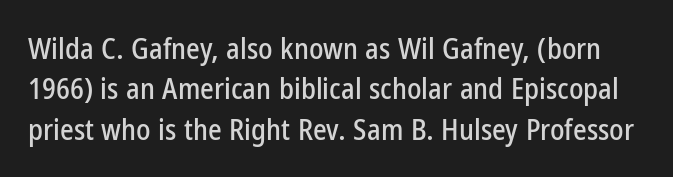
Q: Is the text italic (slanted)? A: No, it is upright.
Q: Is the typeface a serif or a sans-serif typeface? A: Sans-serif.
Q: Is the text underlined? A: No.
Q: Is the spacing between letters normal or unusually wide? A: Normal.
Q: Is the spacing between lines tight, normal or loose? A: Normal.
Q: Width (condensed, normal, or wide)? A: Condensed.
Q: Stroke contrast? A: Low.
Q: x-height? A: Medium.
Q: Monospaced? A: No.
